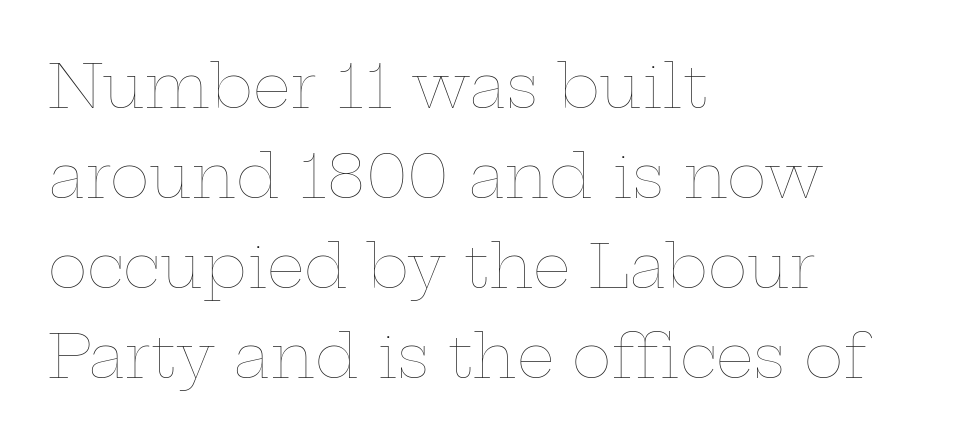
{"italic": "no", "bold": "no", "weight": "thin", "width": "wide", "stroke_contrast": "low", "x_height": "medium", "monospaced": "no", "underline": "no", "align": "left", "line_spacing": "normal", "line_spacing_ratio": 1.5, "letter_spacing": "normal", "letter_spacing_em": 0.0, "glyph_px": 60}
